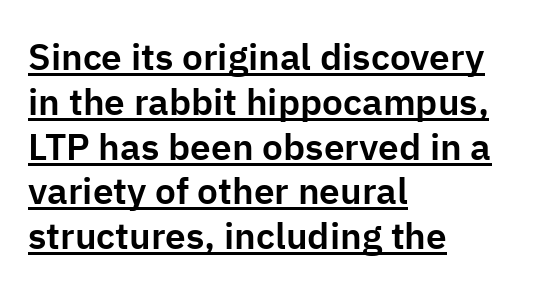
Examine the stroke ends and you'll find no serifs. Style check: upright. Here the designer chose a conventional face with non-uniform glyph widths. This rendering uses left alignment, leaving the right contour irregular.
